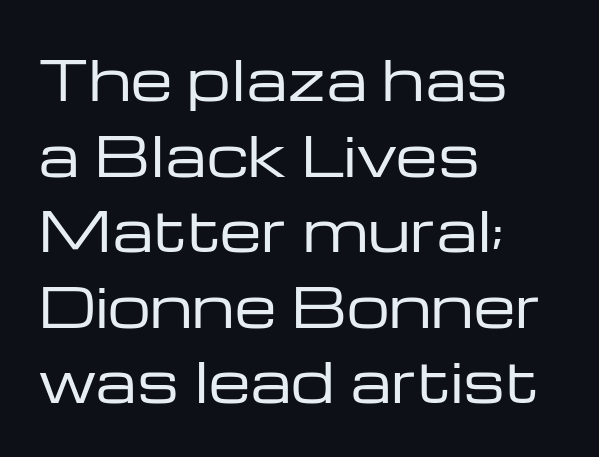
Q: Is the text bold? A: No.
Q: Is the text italic (slanted)? A: No, it is upright.
Q: Is the typeface a serif or a sans-serif typeface? A: Sans-serif.
Q: Is the text underlined? A: No.
Q: How is the paragraph aligned? A: Left-aligned.
Q: Is the spacing between letters normal or unusually wide? A: Normal.
Q: Is the spacing between lines tight, normal or loose? A: Normal.
Q: Width (condensed, normal, or wide)? A: Wide.
Q: Stroke contrast? A: Low.
Q: x-height? A: Medium.
Q: Monospaced? A: No.
